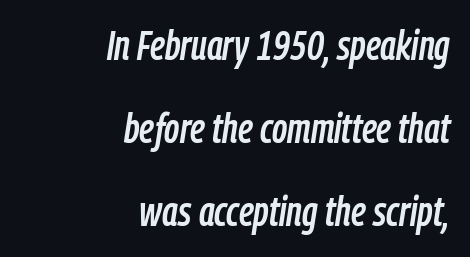
{"italic": "yes", "lean": "right", "slant_degrees": 9, "width": "condensed", "stroke_contrast": "low", "x_height": "medium", "monospaced": "no", "underline": "no", "align": "right", "line_spacing": "loose", "line_spacing_ratio": 2.03, "letter_spacing": "normal", "letter_spacing_em": 0.0, "glyph_px": 41}
